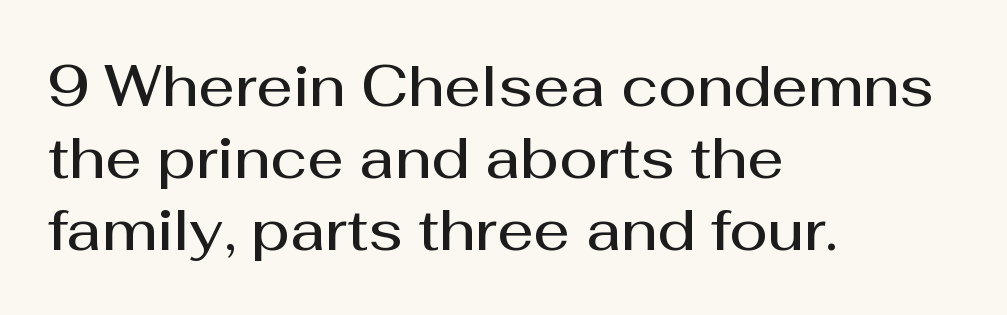
The image shows 57 px semibold sans-serif type, upright; set left-aligned, normal line spacing (1.26x), normal letter spacing, not underlined; medium stroke contrast and a medium x-height.
